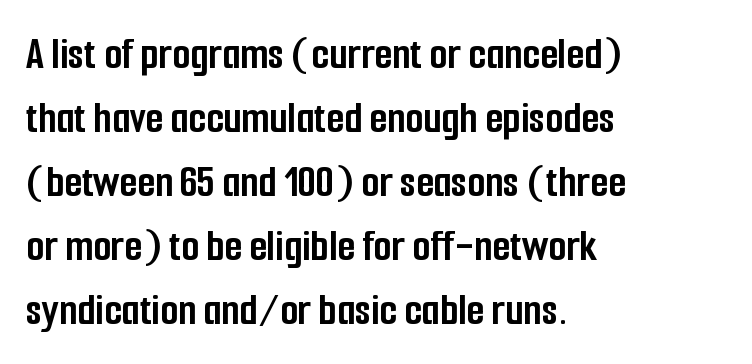
{"serif": "no", "italic": "no", "bold": "yes", "weight": "semibold", "width": "condensed", "stroke_contrast": "low", "x_height": "medium", "monospaced": "no", "underline": "no", "align": "left", "line_spacing": "normal", "line_spacing_ratio": 1.39, "letter_spacing": "normal", "letter_spacing_em": 0.0, "glyph_px": 46}
